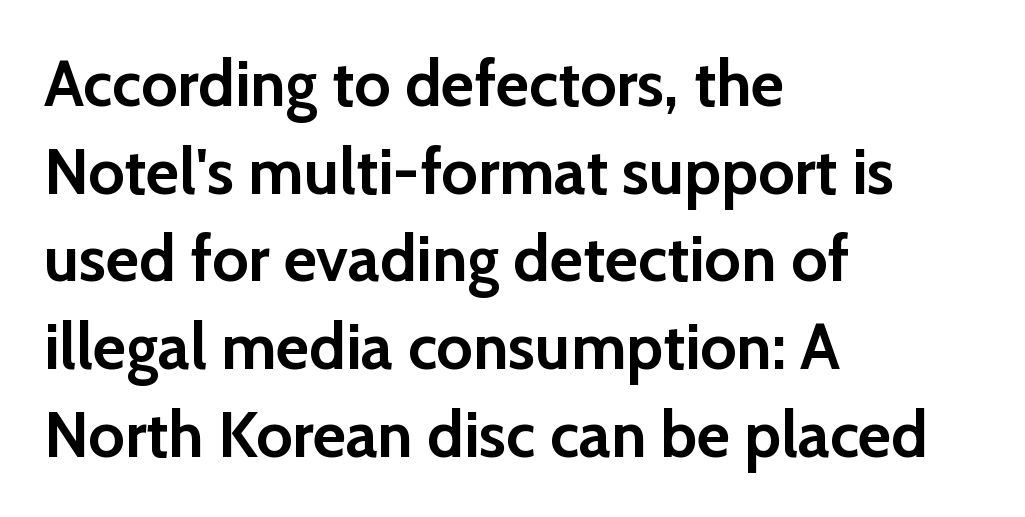
On the weight axis this lands at bold, roughly 700. The specimen reads as upright at a glance. Just letters on the line, the space beneath them empty. The gaps between neighbouring characters are ordinary and unremarkable.
